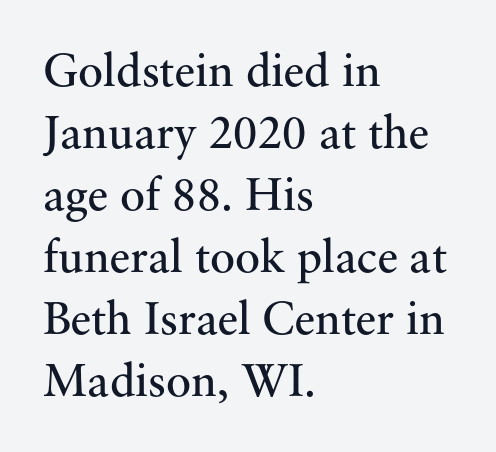
The image shows 47 px regular-weight serif type, upright; set left-aligned, normal line spacing (1.32x), normal letter spacing, not underlined; medium stroke contrast and a small x-height.
